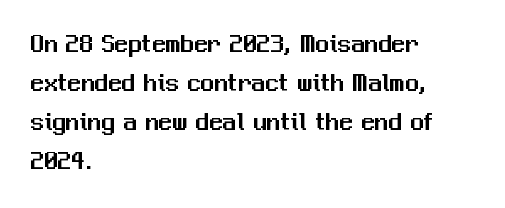
Q: Is the text italic (slanted)? A: No, it is upright.
Q: Is the text underlined? A: No.
Q: How is the paragraph aligned? A: Left-aligned.
Q: Is the spacing between letters normal or unusually wide? A: Normal.
Q: Is the spacing between lines tight, normal or loose? A: Normal.
